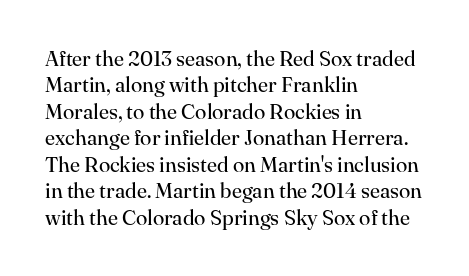
The image shows 21 px text type, upright; set left-aligned, normal line spacing (1.26x), normal letter spacing, not underlined.
